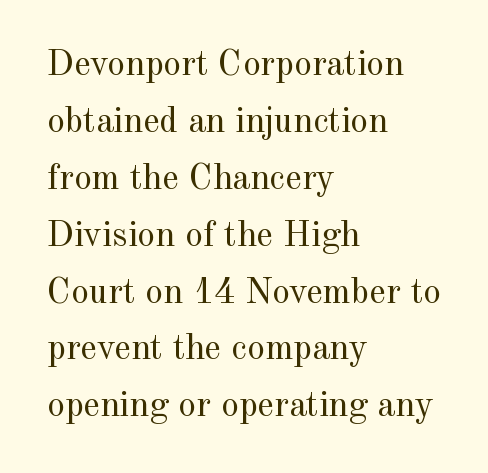
The image shows 36 px regular-weight serif type, upright; set left-aligned, normal line spacing (1.58x), normal letter spacing, not underlined; a small x-height.
